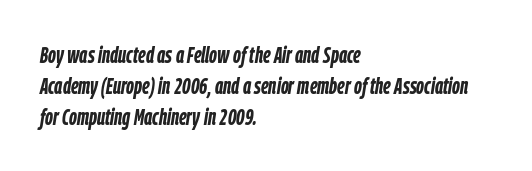
{"italic": "yes", "lean": "right", "slant_degrees": 9, "bold": "yes", "underline": "no", "align": "left", "line_spacing": "normal", "line_spacing_ratio": 1.34, "letter_spacing": "normal", "letter_spacing_em": 0.0, "glyph_px": 23}
